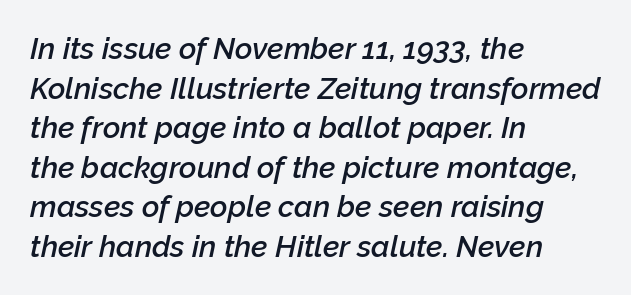
A clean baseline with only descenders dipping below it. Teacher's note: observe the even left margin — that is flush-left alignment. Does the weight exceed regular? Yes, but only to semibold. This sample uses an oblique cut, with every glyph tilted off the vertical.
